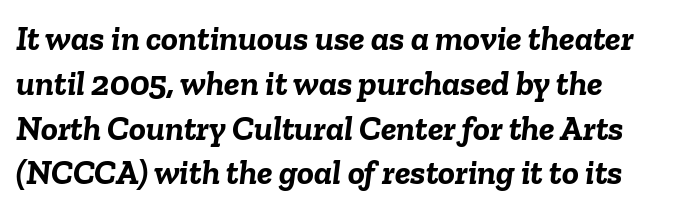
{"italic": "yes", "lean": "right", "slant_degrees": 6, "bold": "yes", "weight": "semibold", "width": "normal", "stroke_contrast": "low", "x_height": "medium", "monospaced": "no", "underline": "no", "align": "left", "line_spacing": "normal", "line_spacing_ratio": 1.28, "letter_spacing": "normal", "letter_spacing_em": 0.0, "glyph_px": 35}
